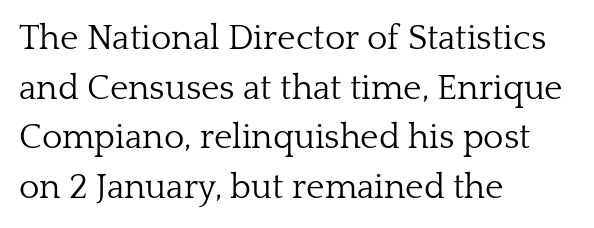
Think of a printed novel: that variable character pitch is what you see here. The gaps between neighbouring characters are ordinary and unremarkable. Every row of glyphs begins at an identical x-position on the left. Successive baselines arrive at the customary interval. Only glyphs here, with clear space below each row. Ascenders rise straight up at ninety degrees.
